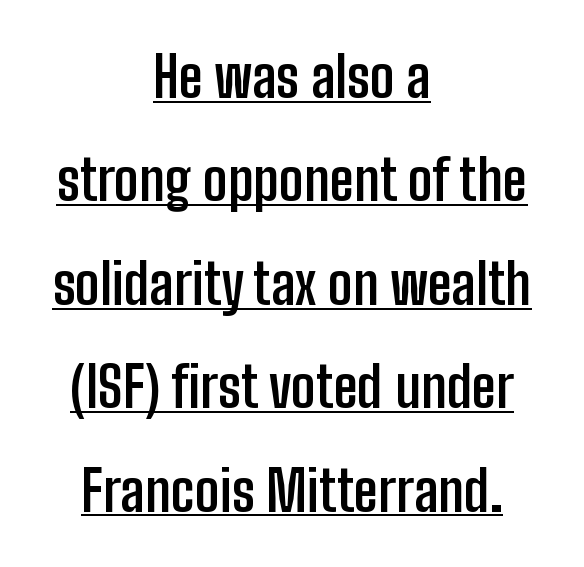
The whitespace from short lines is split evenly between both sides. Nope, not italic — everything's standing straight. How are the letters spaced? Ordinarily, with no added tracking. The strokes are fattened all the way to bold.
